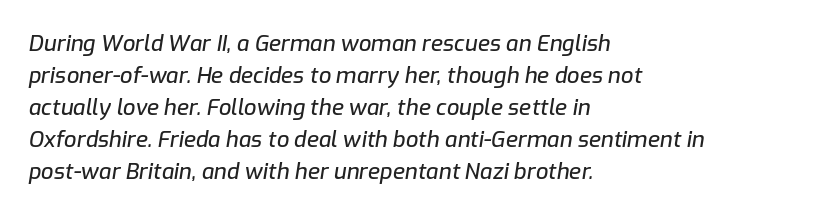
Q: Is the text italic (slanted)? A: Yes, it leans right by about 9 degrees.
Q: Is the text underlined? A: No.
Q: How is the paragraph aligned? A: Left-aligned.
Q: Is the spacing between letters normal or unusually wide? A: Normal.
Q: Is the spacing between lines tight, normal or loose? A: Normal.
